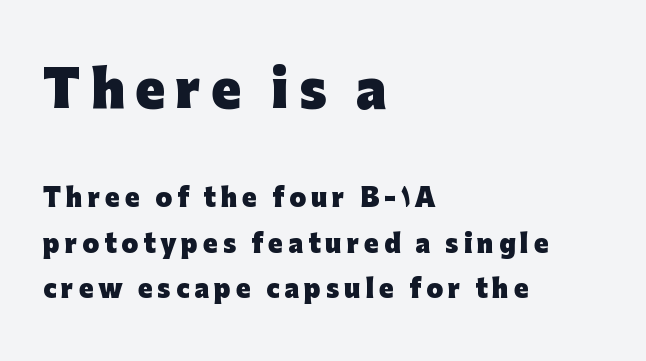
{"serif": "no", "italic": "no", "bold": "yes", "weight": "heavy", "width": "normal", "stroke_contrast": "low", "x_height": "medium", "monospaced": "no", "underline": "no", "align": "left", "line_spacing": "loose", "line_spacing_ratio": 1.9, "letter_spacing": "wide", "letter_spacing_em": 0.21, "larger_block": "first", "size_ratio": 2.04, "glyph_px": 49}
